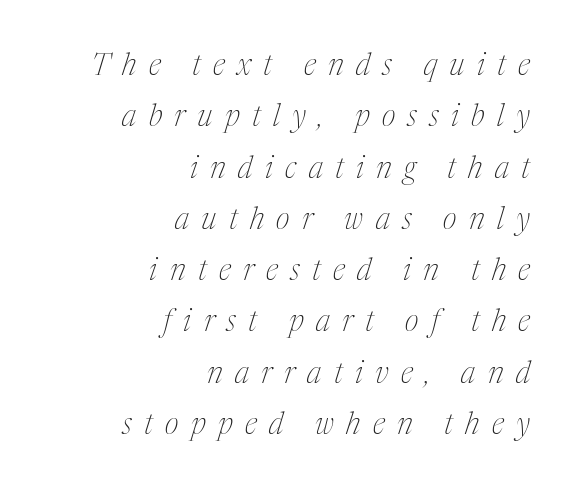
Tracking value appears strongly positive — letters spread wide. The area under the type is left untouched. Layout note: lines flush right. A typesetter would call this proportional, since set widths differ per character.
